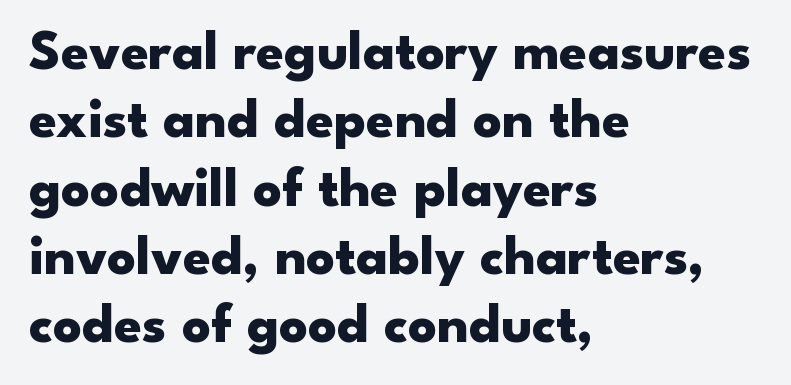
{"serif": "no", "italic": "no", "bold": "yes", "weight": "heavy", "width": "wide", "stroke_contrast": "low", "x_height": "small", "monospaced": "no", "underline": "no", "align": "left", "line_spacing_ratio": 1.22, "letter_spacing": "normal", "letter_spacing_em": 0.0, "glyph_px": 56}
